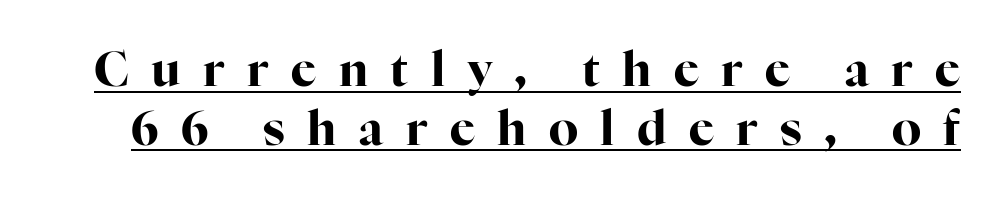
Each glyph is drawn with heavy, bold strokes. The rendering shows small feet on the letterforms — a serif design. The letters advance in unequal steps, a hallmark of proportional type. Quick note: interline space is typical. Like a heading marked for emphasis, these lines bear an underscore.
